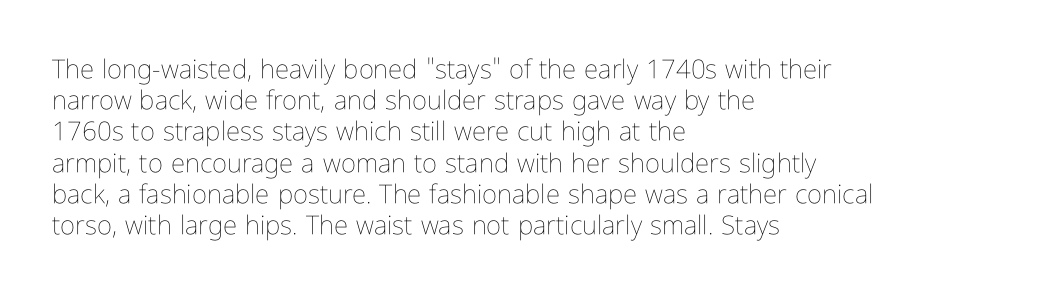
One-word summary of the alignment: left. In terms of letterspacing, this is plain default setting. The words here are not underlined. The characters are drawn with everyday or finer stroke widths. The letters stand straight up with perfectly vertical stems.
